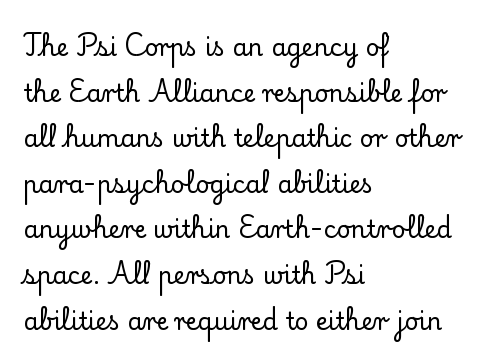
The image shows 24 px text type, upright; set left-aligned, loose line spacing (1.9x), normal letter spacing, not underlined.
